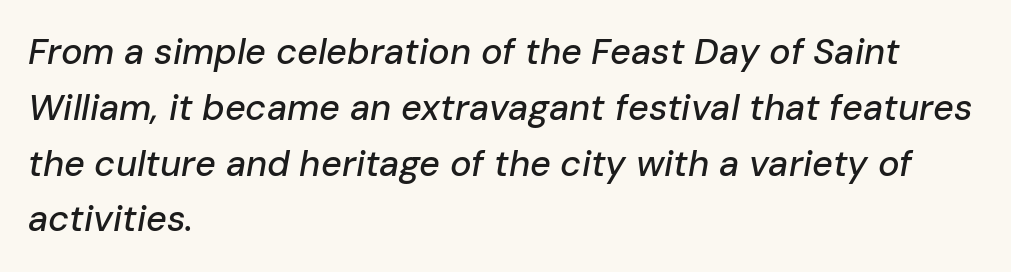
Is there much room between lines? A standard amount, neither cramped nor airy. Note the varied advance widths — an 'i' is clearly narrower than an 'm'. Underline: absent. These lines are set flush left with a ragged right edge. Would a proofreader flag this as italicized? Yes. The passage shown has conventional tracking throughout.
